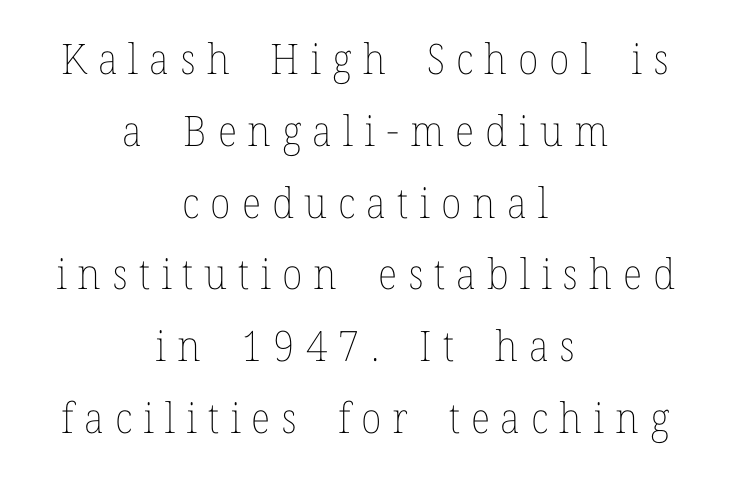
The image shows 42 px thin type, upright; set centered, line spacing 1.71x, unusually wide letter spacing (+0.26 em), not underlined; low stroke contrast and a medium x-height.
